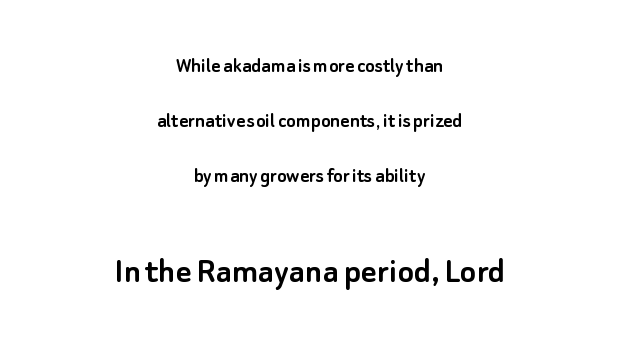
The image shows 38 px sans-serif type, upright; set centered, loose line spacing (2.49x), normal letter spacing, not underlined; the second (bottom) block is 1.73x larger; low stroke contrast and a small x-height.
